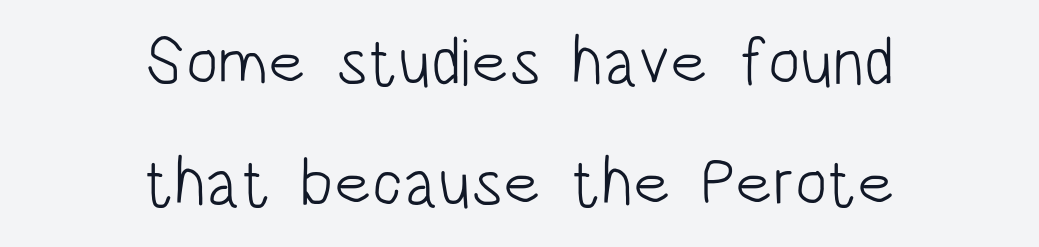
{"serif": "no", "italic": "no", "bold": "no", "weight": "light", "width": "condensed", "stroke_contrast": "low", "x_height": "large", "monospaced": "no", "underline": "no", "align": "center", "line_spacing_ratio": 1.8, "letter_spacing": "normal", "letter_spacing_em": 0.0, "glyph_px": 67}
